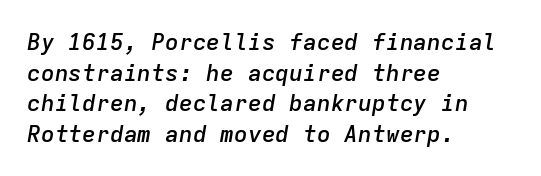
Q: Is the text bold? A: Semi-bold.
Q: Is the text italic (slanted)? A: Yes, it leans right by about 9 degrees.
Q: Is the text underlined? A: No.
Q: How is the paragraph aligned? A: Left-aligned.
Q: Is the spacing between letters normal or unusually wide? A: Normal.
Q: Is the spacing between lines tight, normal or loose? A: Normal.
